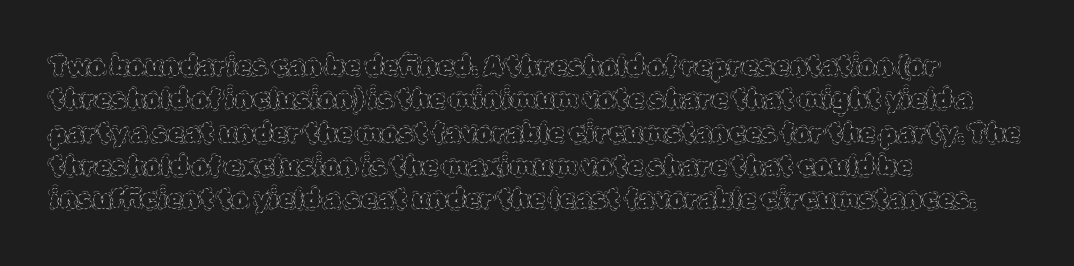
Compared with typical paragraphs, the rows here are spaced about the same. The letters stand straight up with perfectly vertical stems. Short and long lines alike share a common starting point at left. Is the stroke heavy? The answer is a plain regular-or-lighter. In terms of letterspacing, this is plain default setting. Just letters on the line, the space beneath them empty.
